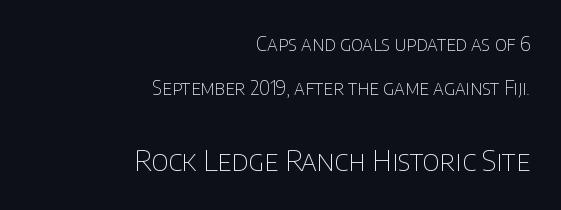
The image shows 28 px thin sans-serif type, upright; set right-aligned, loose line spacing (2.34x), normal letter spacing, not underlined; the second (bottom) block is 1.47x larger; low stroke contrast and a large x-height.
